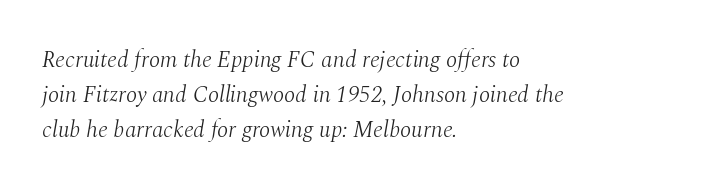
Q: Is the text bold? A: No.
Q: Is the text italic (slanted)? A: Yes, it leans right by about 10 degrees.
Q: Is the text underlined? A: No.
Q: How is the paragraph aligned? A: Left-aligned.
Q: Is the spacing between letters normal or unusually wide? A: Normal.
Q: Is the spacing between lines tight, normal or loose? A: Normal.
